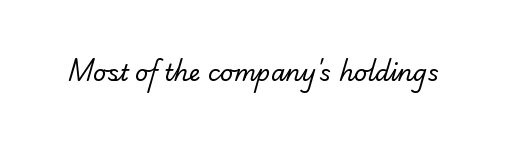
Between one letter and the next there's only the usual sliver of space. Weight: in the light-to-regular range. This rendering features lettering with no underline.
